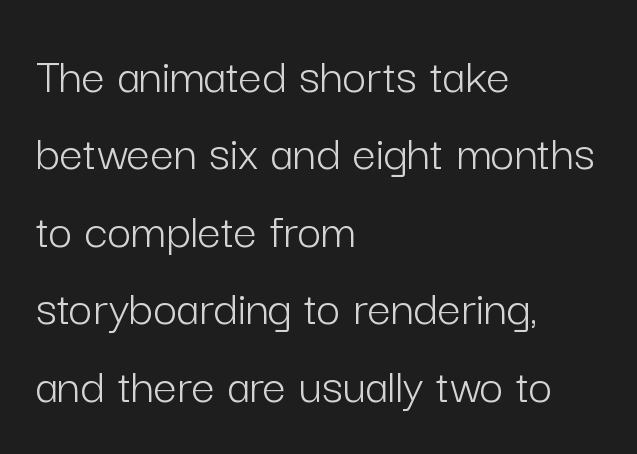
Q: Is the text bold? A: No.
Q: Is the text italic (slanted)? A: No, it is upright.
Q: Is the typeface a serif or a sans-serif typeface? A: Sans-serif.
Q: Is the text underlined? A: No.
Q: How is the paragraph aligned? A: Left-aligned.
Q: Is the spacing between letters normal or unusually wide? A: Normal.
Q: Is the spacing between lines tight, normal or loose? A: Normal.
Q: Width (condensed, normal, or wide)? A: Normal.
Q: Stroke contrast? A: Low.
Q: x-height? A: Medium.
Q: Monospaced? A: No.
